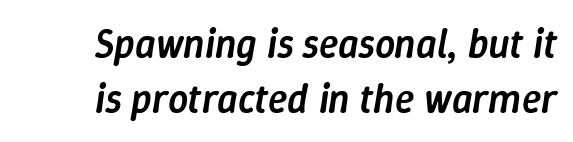
{"italic": "yes", "lean": "right", "slant_degrees": 9, "bold": "semi", "weight": "semibold", "width": "normal", "stroke_contrast": "low", "x_height": "medium", "monospaced": "no", "underline": "no", "line_spacing": "normal", "line_spacing_ratio": 1.38, "letter_spacing": "normal", "letter_spacing_em": 0.0, "glyph_px": 40}
